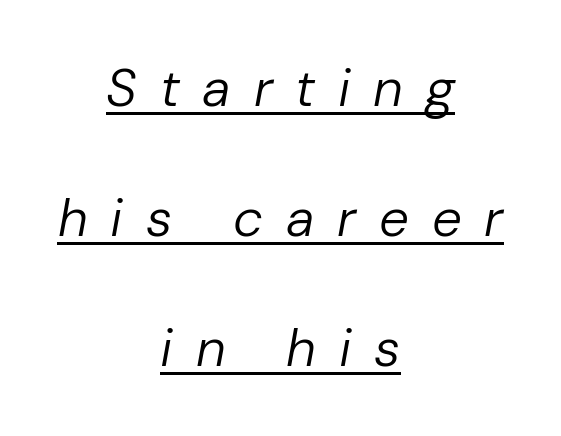
{"italic": "yes", "lean": "right", "slant_degrees": 10, "bold": "no", "weight": "regular", "width": "normal", "stroke_contrast": "low", "x_height": "medium", "monospaced": "no", "underline": "yes", "align": "center", "line_spacing": "loose", "line_spacing_ratio": 2.45, "letter_spacing": "wide", "letter_spacing_em": 0.43, "glyph_px": 53}
